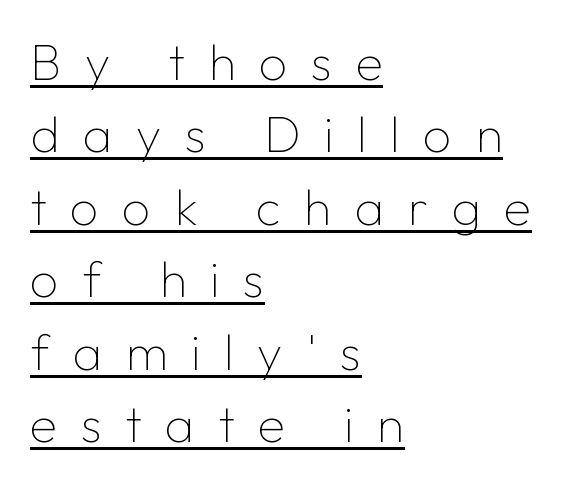
The image shows 50 px thin sans-serif type, upright; set left-aligned, normal line spacing (1.45x), unusually wide letter spacing (+0.47 em), underlined; low stroke contrast and a medium x-height.
